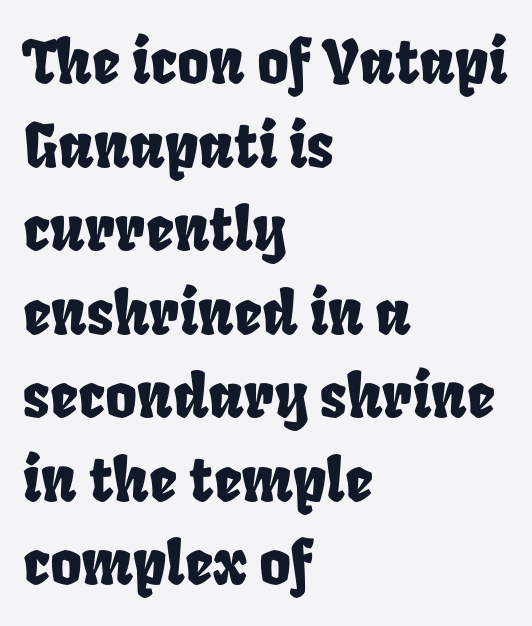
{"width": "condensed", "stroke_contrast": "low", "x_height": "large", "monospaced": "no", "underline": "no", "align": "left", "line_spacing": "normal", "line_spacing_ratio": 1.37, "letter_spacing": "normal", "letter_spacing_em": 0.0, "glyph_px": 61}
